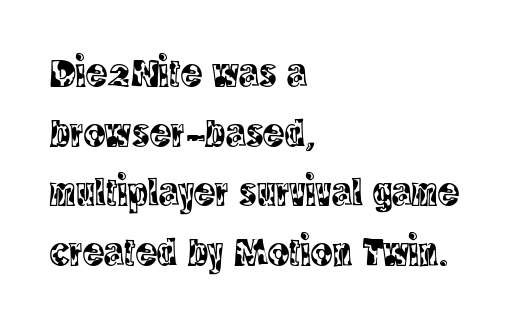
{"serif": "yes", "italic": "no", "width": "condensed", "x_height": "large", "monospaced": "no", "underline": "no", "align": "left", "line_spacing": "normal", "line_spacing_ratio": 1.49, "letter_spacing": "normal", "letter_spacing_em": 0.0, "glyph_px": 40}
